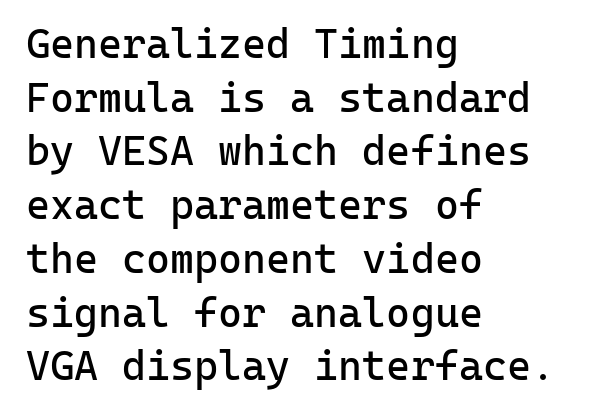
The image shows 41 px regular-weight sans-serif type, upright, monospaced; set left-aligned, normal line spacing (1.31x), normal letter spacing, not underlined; low stroke contrast and a medium x-height.
